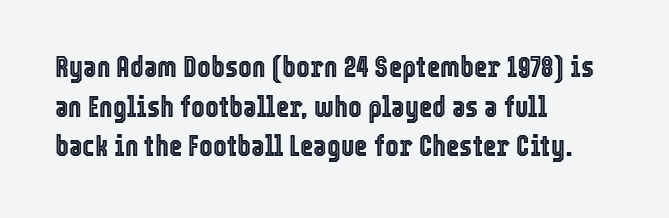
The image shows 29 px condensed type, upright; set left-aligned, normal line spacing (1.37x), normal letter spacing, not underlined; a medium x-height.
